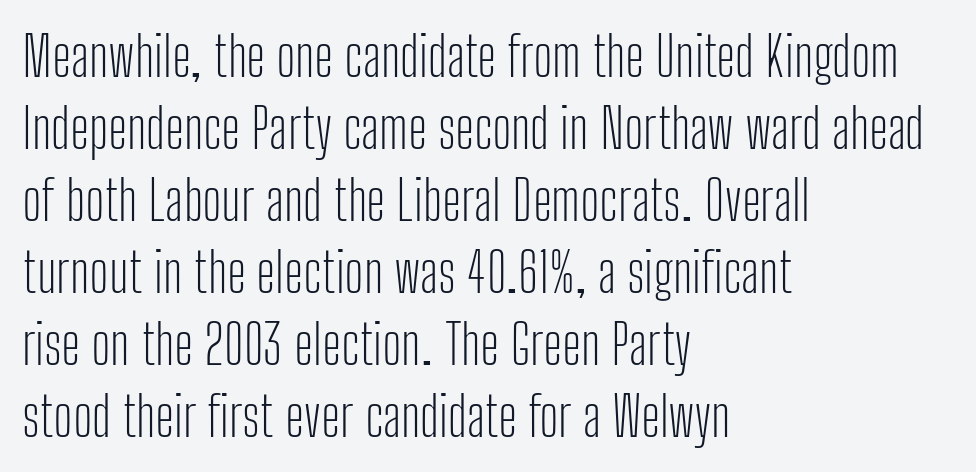
Q: Is the text bold? A: No.
Q: Is the text italic (slanted)? A: No, it is upright.
Q: Is the typeface a serif or a sans-serif typeface? A: Sans-serif.
Q: Is the text underlined? A: No.
Q: How is the paragraph aligned? A: Left-aligned.
Q: Is the spacing between letters normal or unusually wide? A: Normal.
Q: Is the spacing between lines tight, normal or loose? A: Normal.
Q: Width (condensed, normal, or wide)? A: Condensed.
Q: Stroke contrast? A: Low.
Q: x-height? A: Medium.
Q: Monospaced? A: No.
